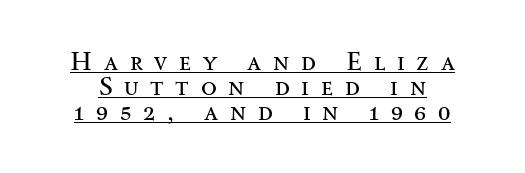
Somebody hit Ctrl+U on this one — the words are underlined. The lines are packed closely together with very little leading. No italicization has been applied; the sample stays upright. There is plenty of visible air inserted between adjacent glyphs.
